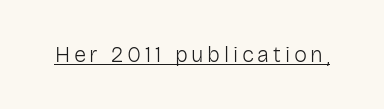
{"italic": "no", "bold": "no", "underline": "yes", "glyph_px": 22}
